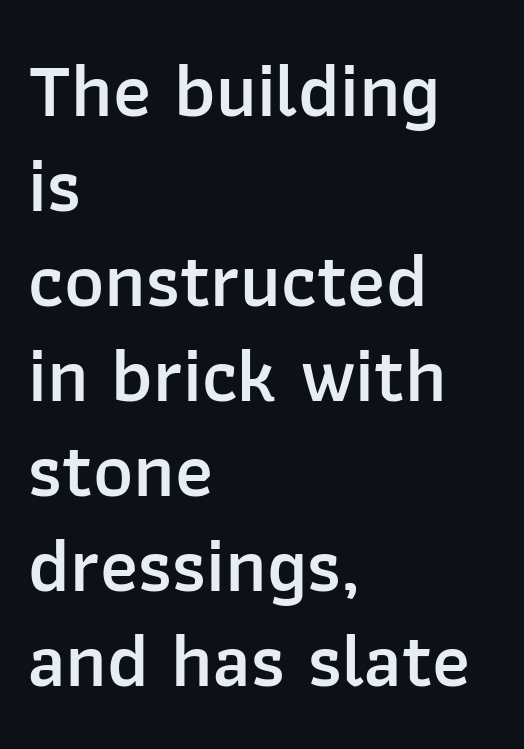
The image shows 76 px semibold sans-serif type, upright; set left-aligned, normal line spacing (1.25x), normal letter spacing, not underlined; low stroke contrast and a medium x-height.
